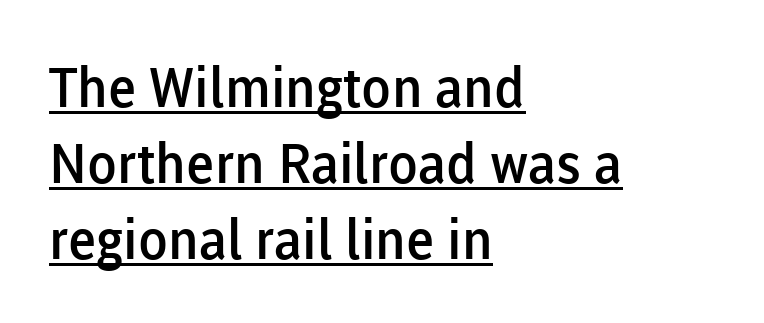
Q: Is the text bold? A: Semi-bold.
Q: Is the text italic (slanted)? A: No, it is upright.
Q: Is the typeface a serif or a sans-serif typeface? A: Sans-serif.
Q: Is the text underlined? A: Yes.
Q: How is the paragraph aligned? A: Left-aligned.
Q: Is the spacing between letters normal or unusually wide? A: Normal.
Q: Is the spacing between lines tight, normal or loose? A: Normal.
Q: Width (condensed, normal, or wide)? A: Normal.
Q: Stroke contrast? A: Low.
Q: x-height? A: Medium.
Q: Monospaced? A: No.
